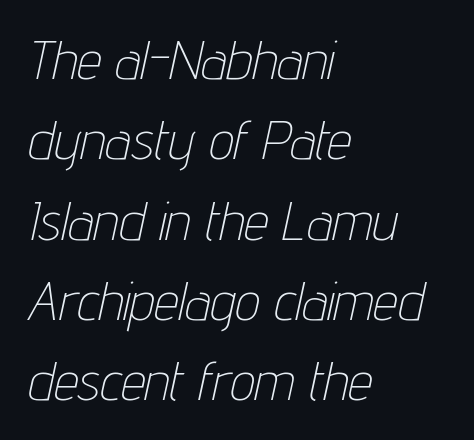
{"italic": "yes", "lean": "right", "slant_degrees": 12, "bold": "no", "weight": "thin", "width": "condensed", "stroke_contrast": "low", "x_height": "medium", "monospaced": "no", "underline": "no", "align": "left", "line_spacing": "normal", "line_spacing_ratio": 1.46, "letter_spacing": "normal", "letter_spacing_em": 0.0, "glyph_px": 55}
